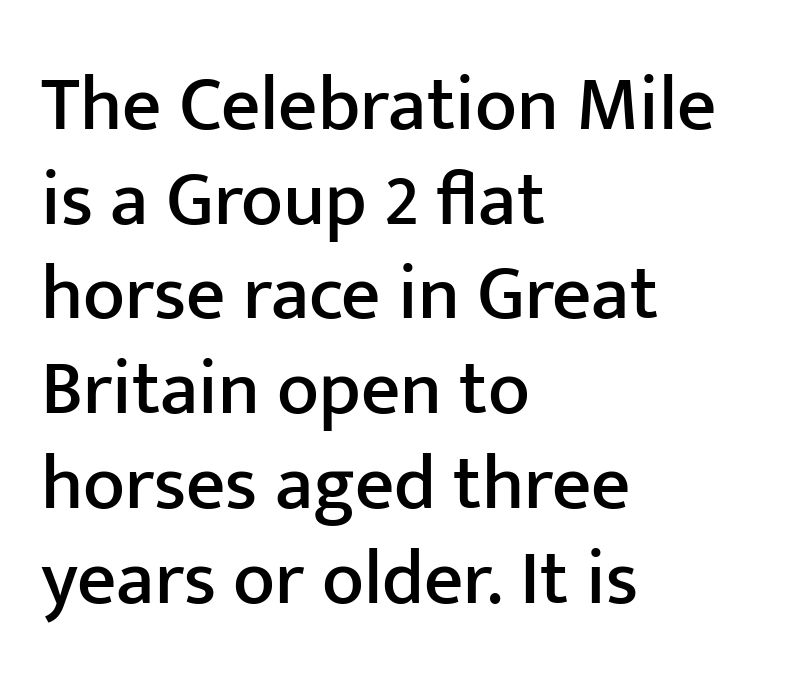
Q: Is the text italic (slanted)? A: No, it is upright.
Q: Is the typeface a serif or a sans-serif typeface? A: Sans-serif.
Q: Is the text underlined? A: No.
Q: How is the paragraph aligned? A: Left-aligned.
Q: Is the spacing between letters normal or unusually wide? A: Normal.
Q: Width (condensed, normal, or wide)? A: Normal.
Q: Stroke contrast? A: Low.
Q: x-height? A: Medium.
Q: Monospaced? A: No.
